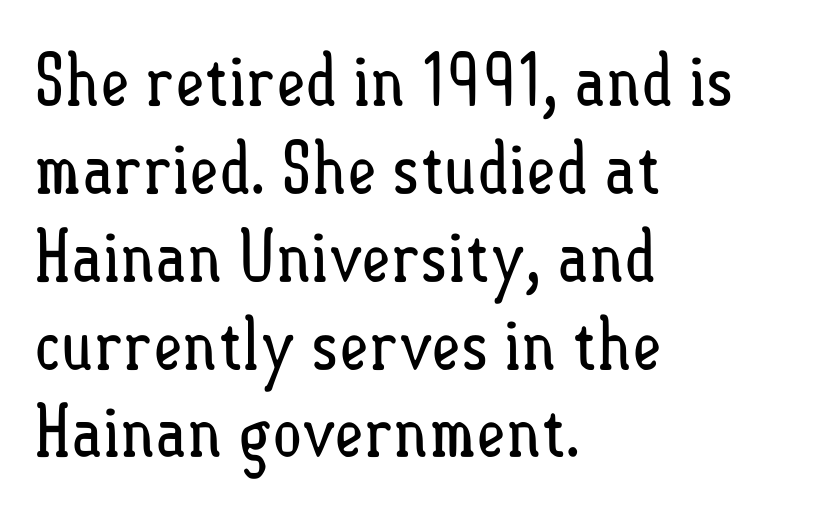
Q: Is the text bold? A: No.
Q: Is the text italic (slanted)? A: No, it is upright.
Q: Is the text underlined? A: No.
Q: How is the paragraph aligned? A: Left-aligned.
Q: Is the spacing between letters normal or unusually wide? A: Normal.
Q: Width (condensed, normal, or wide)? A: Condensed.
Q: Stroke contrast? A: Low.
Q: x-height? A: Small.
Q: Monospaced? A: No.
